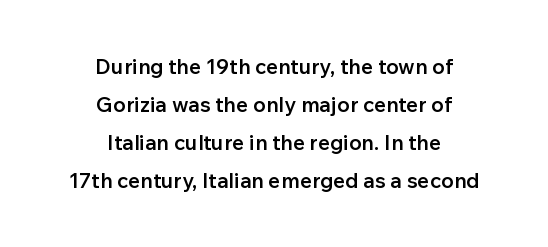
The image shows 21 px text type, upright; set centered, line spacing 1.81x, normal letter spacing, not underlined.
